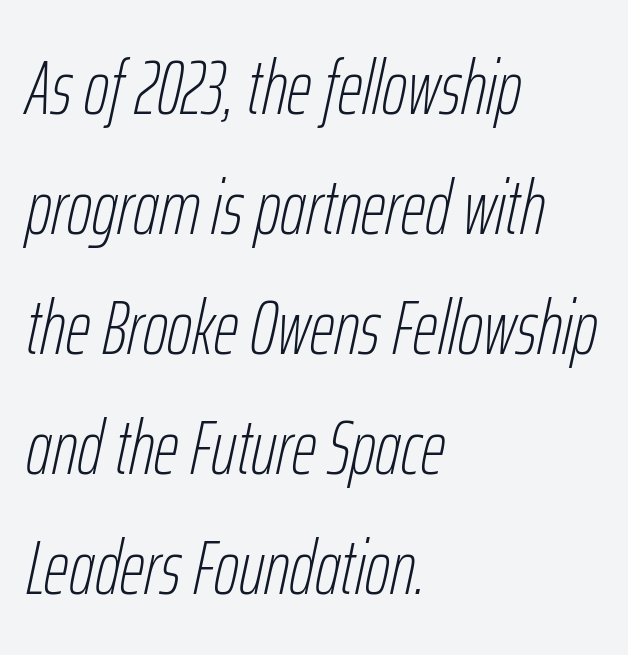
The image shows 77 px thin, condensed type, italic (leaning right); set left-aligned, normal line spacing (1.56x), normal letter spacing, not underlined; low stroke contrast and a medium x-height.
